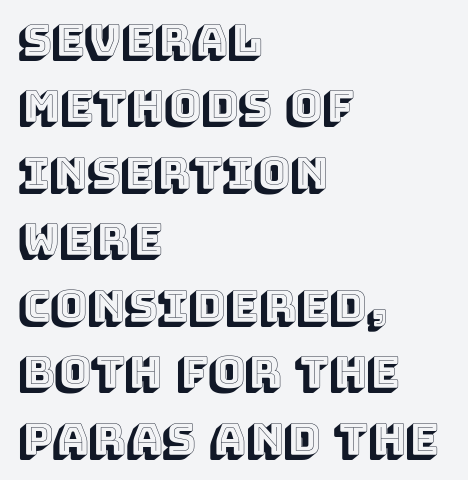
The image shows 44 px text type, upright; set left-aligned, normal line spacing (1.51x), normal letter spacing, not underlined; a large x-height.
